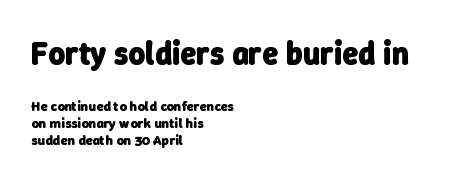
The image shows 32 px heavy sans-serif type; set left-aligned, line spacing 1.23x, normal letter spacing, not underlined; the first (top) block is 2.29x larger; low stroke contrast and a medium x-height.
